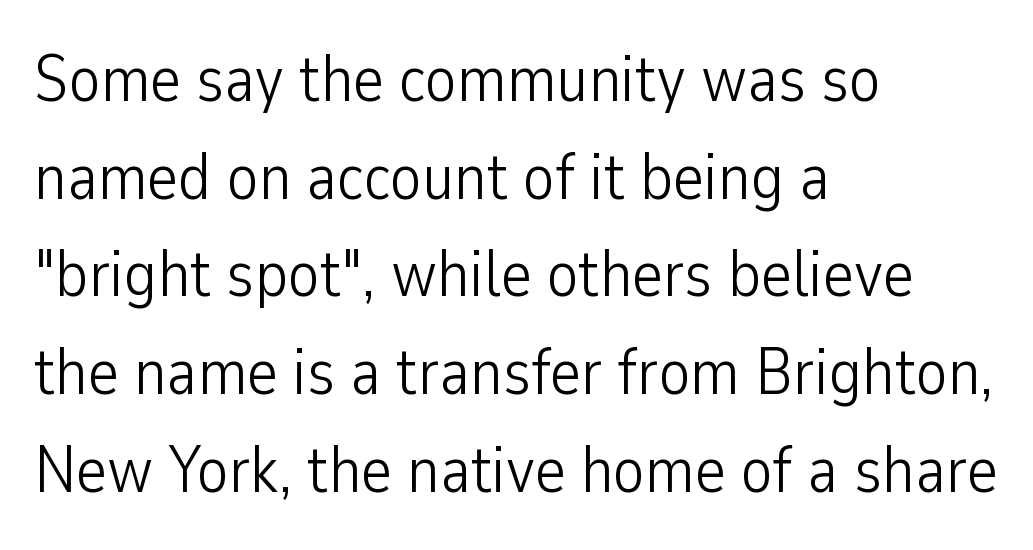
{"serif": "no", "italic": "no", "bold": "no", "weight": "light", "width": "condensed", "stroke_contrast": "low", "x_height": "medium", "monospaced": "no", "underline": "no", "align": "left", "line_spacing": "normal", "line_spacing_ratio": 1.48, "letter_spacing": "normal", "letter_spacing_em": 0.0, "glyph_px": 66}
